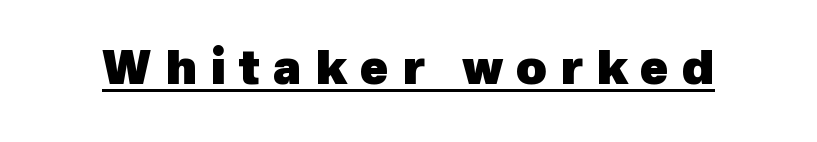
The image shows 47 px heavy sans-serif type; set unusually wide letter spacing (+0.28 em), underlined; a medium x-height.
